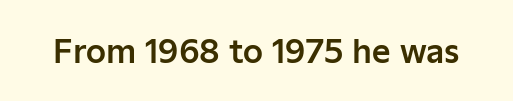
Q: Is the text italic (slanted)? A: No, it is upright.
Q: Is the typeface a serif or a sans-serif typeface? A: Sans-serif.
Q: Is the text underlined? A: No.
Q: Is the spacing between letters normal or unusually wide? A: Normal.
Q: Width (condensed, normal, or wide)? A: Normal.
Q: Stroke contrast? A: Low.
Q: x-height? A: Medium.
Q: Monospaced? A: No.
